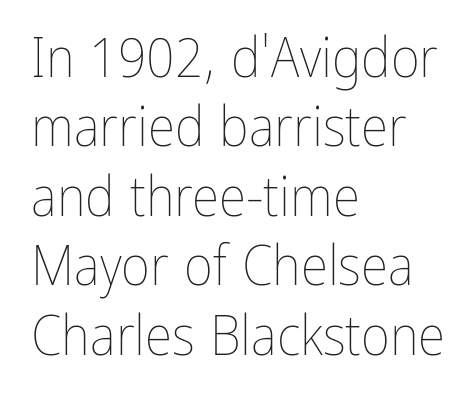
The image shows 56 px thin, condensed type, upright; set left-aligned, line spacing 1.24x, normal letter spacing, not underlined; low stroke contrast and a medium x-height.
